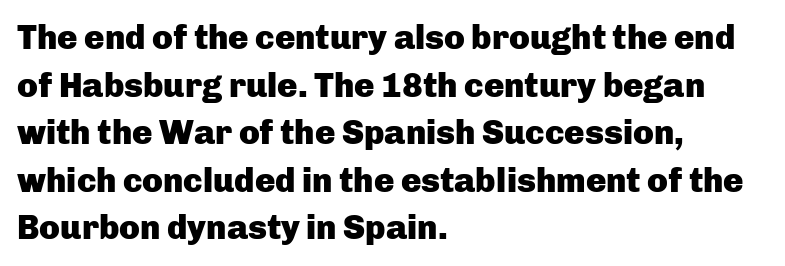
{"serif": "no", "italic": "no", "bold": "yes", "weight": "heavy", "width": "normal", "stroke_contrast": "low", "x_height": "medium", "monospaced": "no", "underline": "no", "align": "left", "line_spacing": "normal", "line_spacing_ratio": 1.4, "letter_spacing": "normal", "letter_spacing_em": 0.0, "glyph_px": 34}
